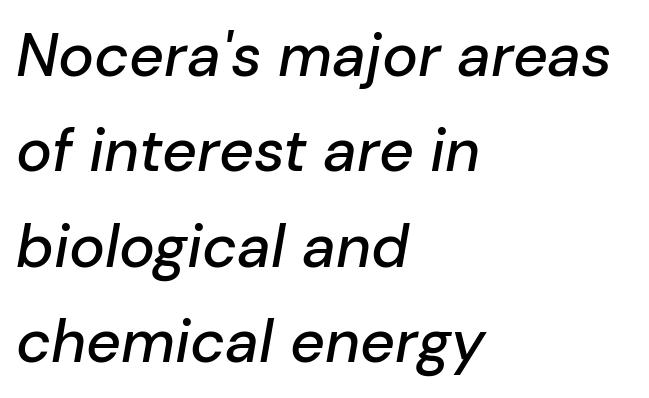
{"italic": "yes", "lean": "right", "slant_degrees": 10, "width": "normal", "stroke_contrast": "low", "x_height": "medium", "monospaced": "no", "underline": "no", "align": "left", "line_spacing": "normal", "line_spacing_ratio": 1.59, "letter_spacing": "normal", "letter_spacing_em": 0.0, "glyph_px": 60}
